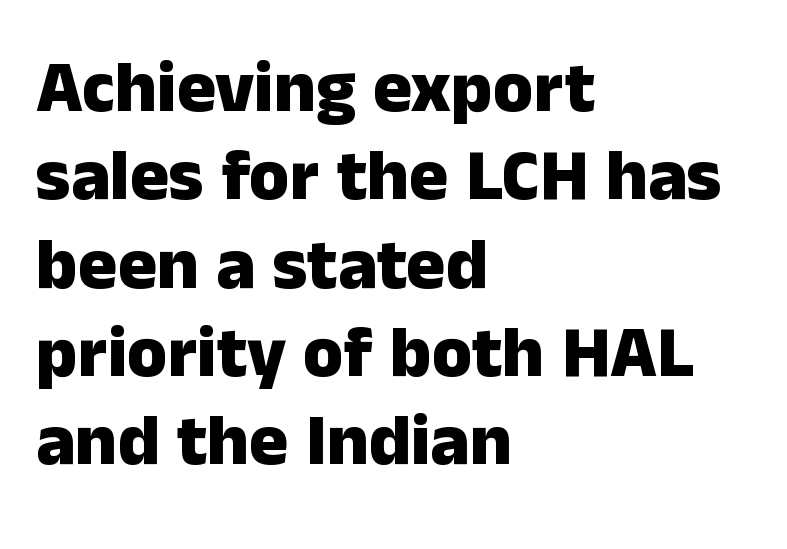
These lines carry a lot of weight — the face is fully bold. Nope, no serifs anywhere on these letters. Ordinary non-slanted type is in use. A typesetter would call this proportional, since set widths differ per character. Horizontal alignment here is leftward, the default for most running prose.
